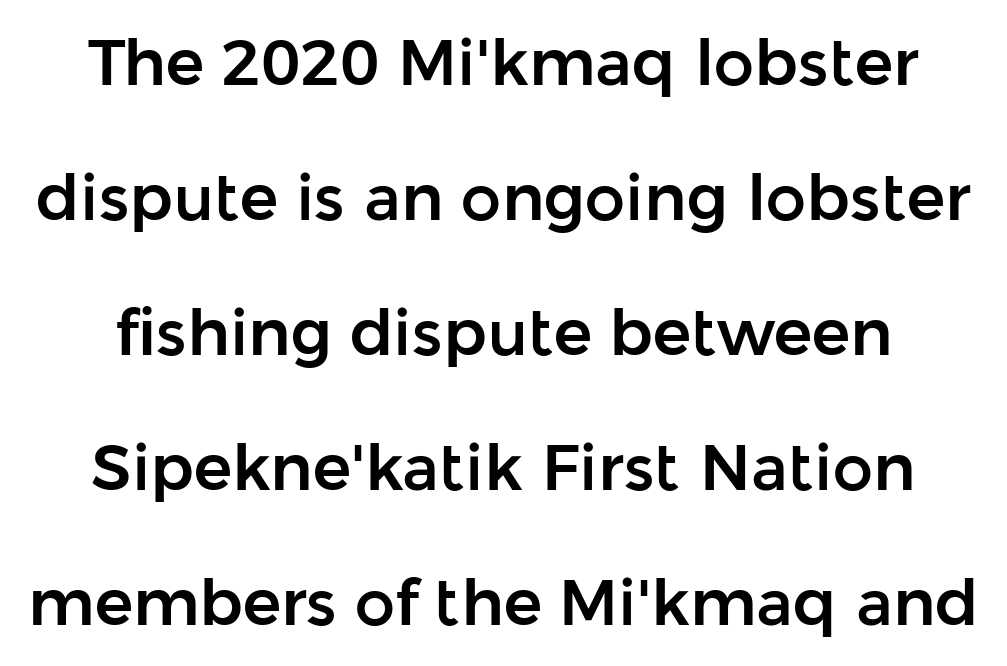
{"serif": "no", "italic": "no", "width": "normal", "stroke_contrast": "low", "x_height": "medium", "monospaced": "no", "underline": "no", "line_spacing": "loose", "line_spacing_ratio": 2.11, "letter_spacing": "normal", "letter_spacing_em": 0.0, "glyph_px": 64}
